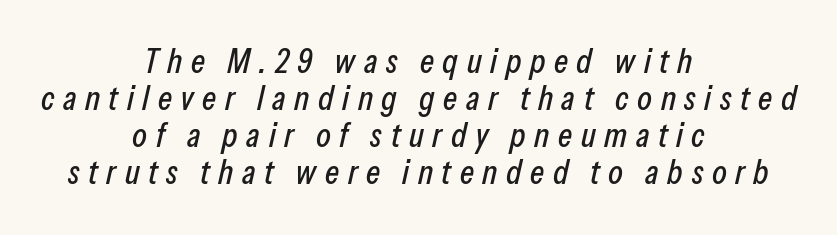
{"italic": "yes", "lean": "right", "slant_degrees": 13, "width": "condensed", "stroke_contrast": "low", "x_height": "medium", "monospaced": "no", "underline": "no", "align": "center", "line_spacing": "tight", "line_spacing_ratio": 1.09, "letter_spacing": "wide", "letter_spacing_em": 0.25, "glyph_px": 34}
